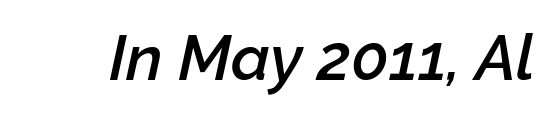
Q: Is the text bold? A: Semi-bold.
Q: Is the text italic (slanted)? A: Yes, it leans right by about 12 degrees.
Q: Is the text underlined? A: No.
Q: Is the spacing between letters normal or unusually wide? A: Normal.
Q: Width (condensed, normal, or wide)? A: Normal.
Q: Stroke contrast? A: Low.
Q: x-height? A: Medium.
Q: Monospaced? A: No.
